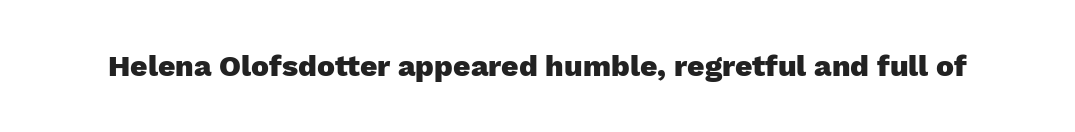
The image shows 30 px heavy sans-serif type, upright; set normal letter spacing, not underlined; low stroke contrast and a medium x-height.
